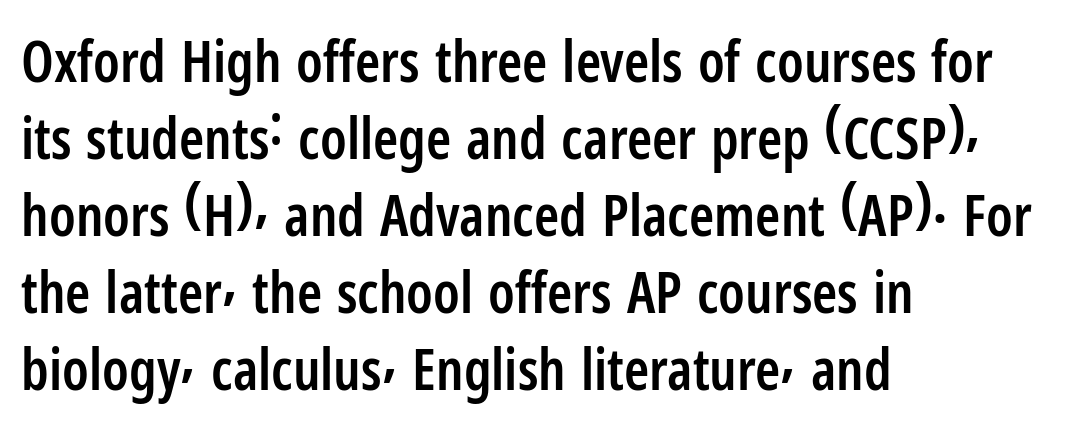
The image shows 57 px semibold, condensed sans-serif type, upright; set left-aligned, normal line spacing (1.35x), normal letter spacing, not underlined; low stroke contrast and a medium x-height.
